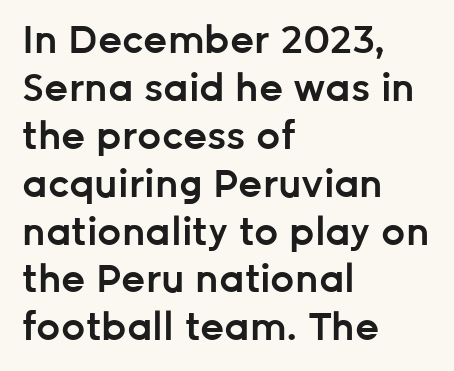
{"serif": "no", "italic": "no", "bold": "semi", "weight": "semibold", "width": "normal", "stroke_contrast": "low", "x_height": "medium", "monospaced": "no", "underline": "no", "align": "left", "line_spacing": "normal", "line_spacing_ratio": 1.26, "letter_spacing": "normal", "letter_spacing_em": 0.0, "glyph_px": 38}
